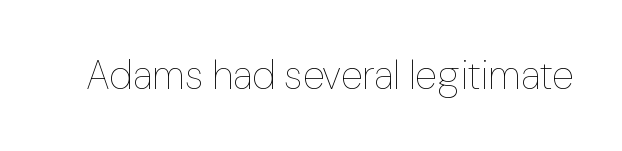
The letters advance in unequal steps, a hallmark of proportional type. You could call the tracking neutral — neither tight nor loose. The specimen omits any rule beneath the text block's lines. Designer's note — italics off, roman on.
